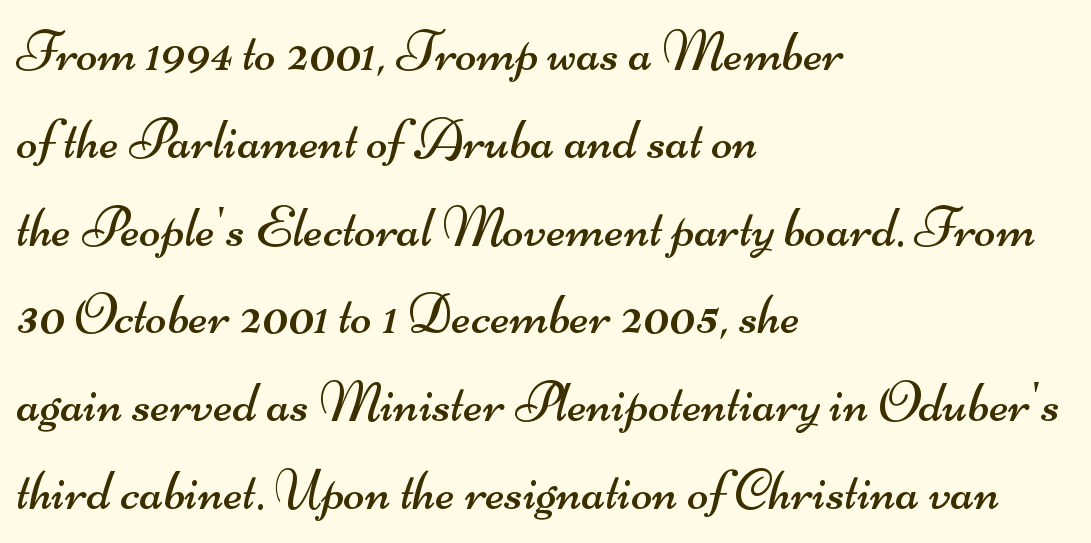
{"serif": "no", "bold": "no", "weight": "regular", "width": "wide", "stroke_contrast": "medium", "x_height": "small", "monospaced": "no", "underline": "no", "align": "left", "line_spacing": "normal", "line_spacing_ratio": 1.54, "letter_spacing": "normal", "letter_spacing_em": 0.0, "glyph_px": 57}
